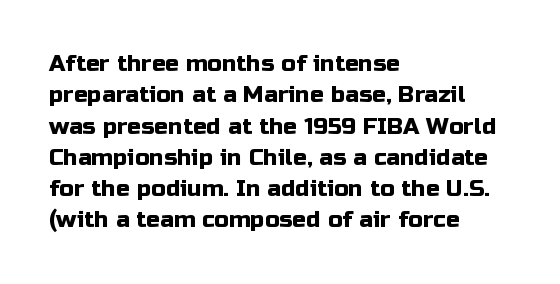
Q: Is the text italic (slanted)? A: No, it is upright.
Q: Is the text underlined? A: No.
Q: How is the paragraph aligned? A: Left-aligned.
Q: Is the spacing between letters normal or unusually wide? A: Normal.
Q: Is the spacing between lines tight, normal or loose? A: Normal.
